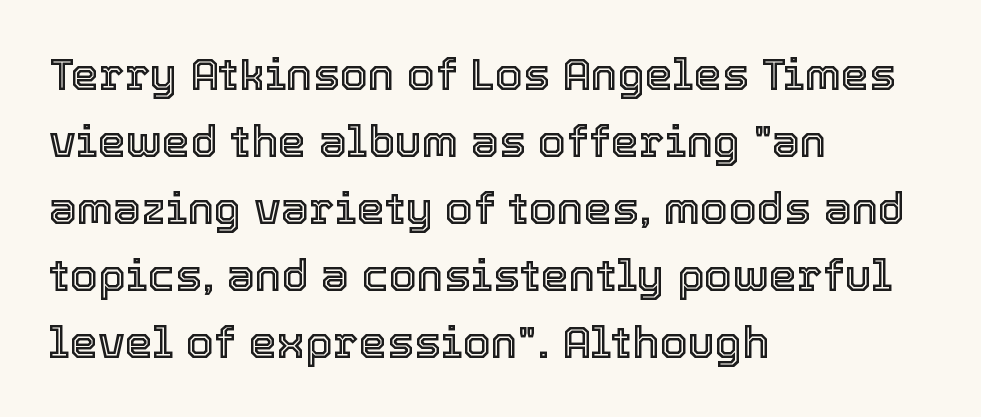
The image shows 45 px text type, upright; set left-aligned, normal line spacing (1.49x), normal letter spacing, not underlined; a medium x-height.
